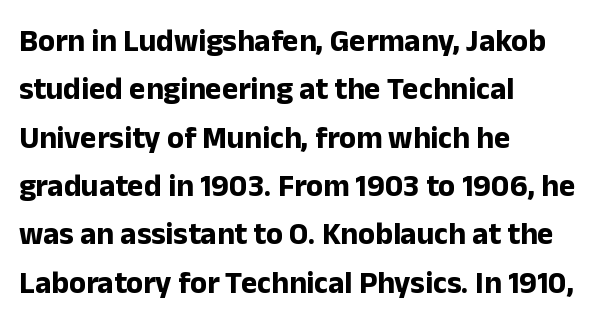
Is this a sans? Yes — the strokes have no serifs. Which margin do the lines hug? The left one — the right edge is uneven. Look at the tracking — it's just the regular setting, nothing added. Has an underline been added? It has not. Each glyph is drawn with heavy, bold strokes. Tall strokes in this sample are plumb rather than angled.
